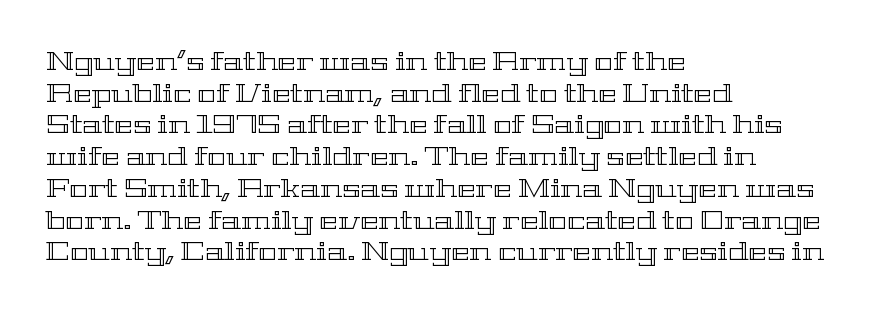
The rows are spaced the way most documents space them. No extra tracking has been applied to these lines. Which margin do the lines hug? The left one — the right edge is uneven. The gap between lines stays unmarked. If you drew a line through each stem, it would be perfectly vertical.
